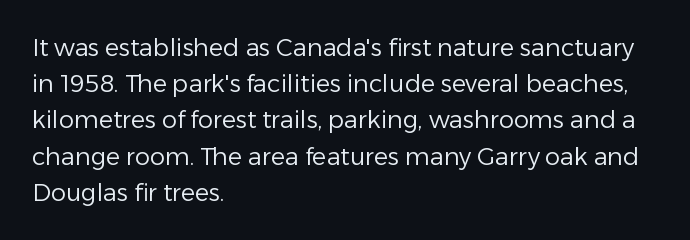
Q: Is the text bold? A: No.
Q: Is the text italic (slanted)? A: No, it is upright.
Q: Is the text underlined? A: No.
Q: How is the paragraph aligned? A: Left-aligned.
Q: Is the spacing between letters normal or unusually wide? A: Normal.
Q: Is the spacing between lines tight, normal or loose? A: Normal.
